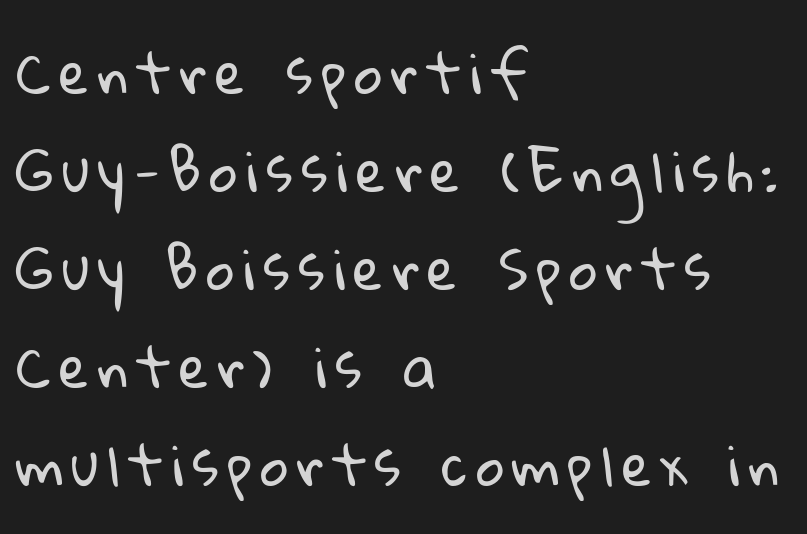
Q: Is the text bold? A: No.
Q: Is the typeface a serif or a sans-serif typeface? A: Sans-serif.
Q: Is the text underlined? A: No.
Q: How is the paragraph aligned? A: Left-aligned.
Q: Width (condensed, normal, or wide)? A: Normal.
Q: Stroke contrast? A: Low.
Q: x-height? A: Medium.
Q: Monospaced? A: No.
